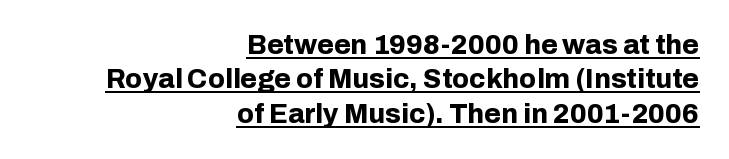
Q: Is the text bold? A: Yes.
Q: Is the text italic (slanted)? A: No, it is upright.
Q: Is the text underlined? A: Yes.
Q: How is the paragraph aligned? A: Right-aligned.
Q: Is the spacing between letters normal or unusually wide? A: Normal.
Q: Is the spacing between lines tight, normal or loose? A: Normal.
